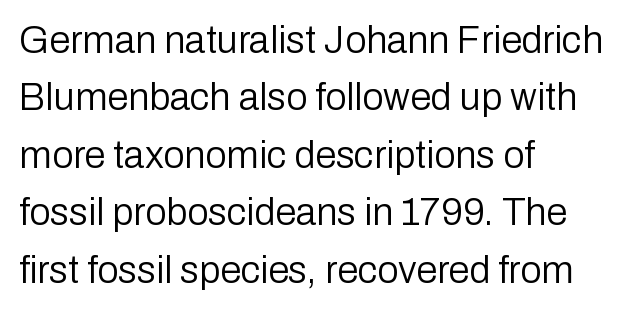
Q: Is the text bold? A: No.
Q: Is the text italic (slanted)? A: No, it is upright.
Q: Is the typeface a serif or a sans-serif typeface? A: Sans-serif.
Q: Is the text underlined? A: No.
Q: How is the paragraph aligned? A: Left-aligned.
Q: Is the spacing between letters normal or unusually wide? A: Normal.
Q: Is the spacing between lines tight, normal or loose? A: Normal.
Q: Width (condensed, normal, or wide)? A: Normal.
Q: Stroke contrast? A: Low.
Q: x-height? A: Medium.
Q: Monospaced? A: No.
